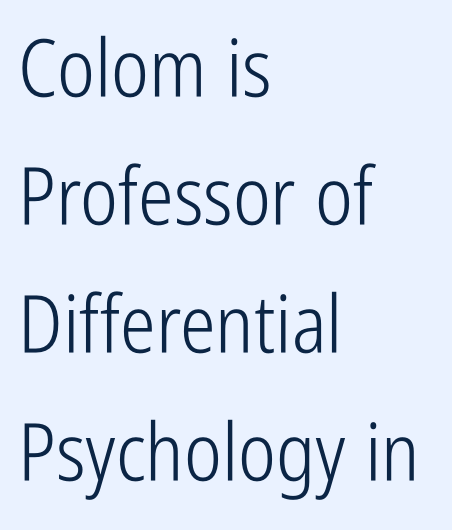
These lines are rendered in a variable-pitch font. The characters display no serif detailing; their extremities are plain. The space directly below the letters is spotless. Characters follow at the spacing the type designer built in. Notice how descenders clear the ascenders below comfortably — that's standard leading. Every row of glyphs begins at an identical x-position on the left.
